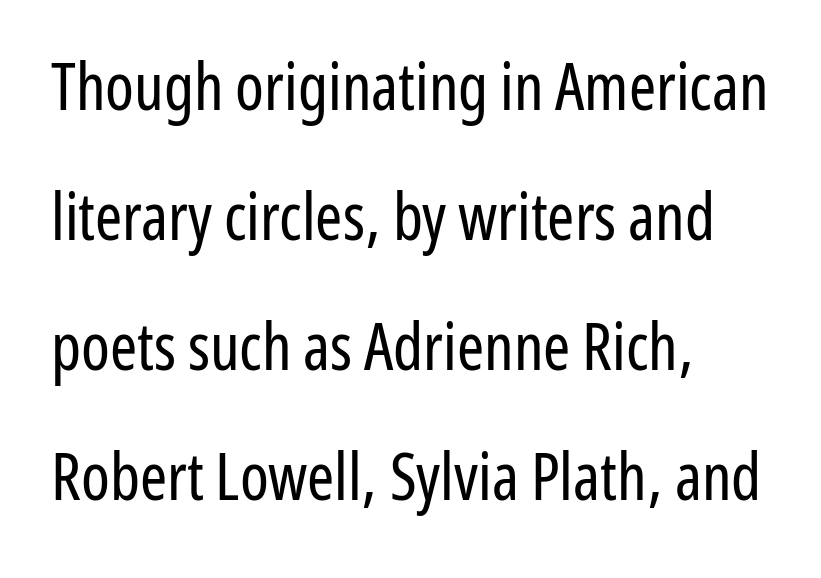
Q: Is the text bold? A: No.
Q: Is the text italic (slanted)? A: No, it is upright.
Q: Is the typeface a serif or a sans-serif typeface? A: Sans-serif.
Q: Is the text underlined? A: No.
Q: How is the paragraph aligned? A: Left-aligned.
Q: Is the spacing between letters normal or unusually wide? A: Normal.
Q: Is the spacing between lines tight, normal or loose? A: Loose.
Q: Width (condensed, normal, or wide)? A: Condensed.
Q: Stroke contrast? A: Low.
Q: x-height? A: Medium.
Q: Monospaced? A: No.
